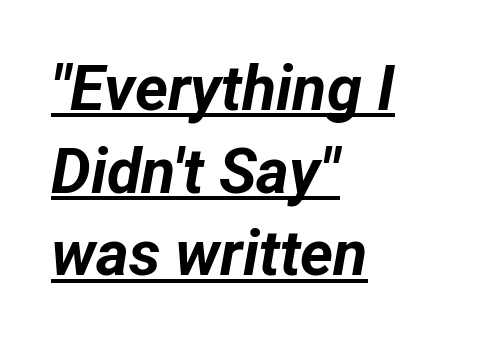
The image shows 63 px bold type, italic (leaning right); set left-aligned, normal line spacing (1.31x), normal letter spacing, underlined; low stroke contrast and a medium x-height.
